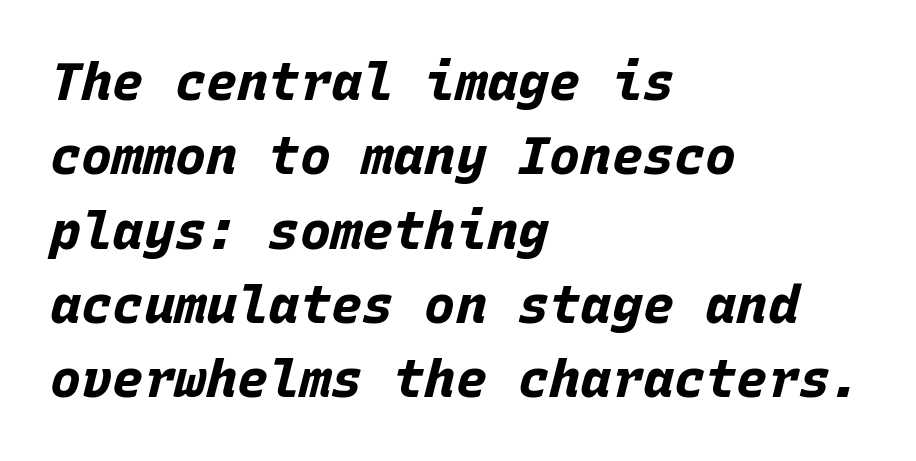
{"italic": "yes", "lean": "right", "slant_degrees": 15, "bold": "yes", "weight": "bold", "width": "normal", "stroke_contrast": "low", "x_height": "large", "monospaced": "yes", "underline": "no", "align": "left", "line_spacing": "normal", "line_spacing_ratio": 1.43, "letter_spacing": "normal", "letter_spacing_em": 0.0, "glyph_px": 52}
